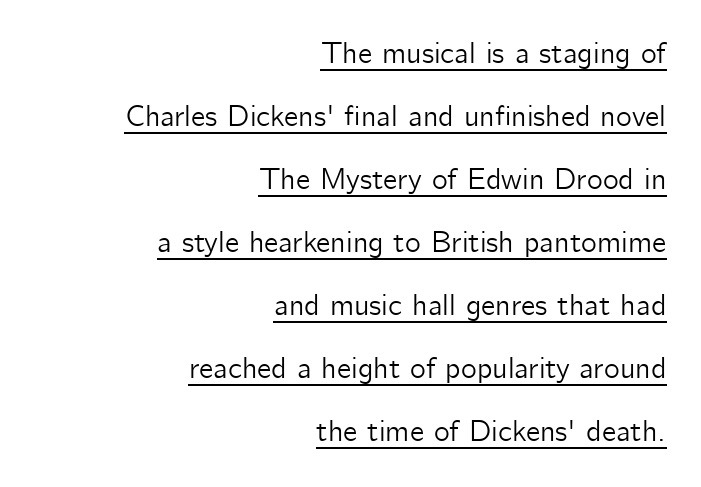
Each line ends at the same right margin while the left side varies. Does the type have serifs? No, each stem ends abruptly. Widely set lines give the paragraph a tall, airy silhouette. The horizontal fit of the characters is conventional and even.
